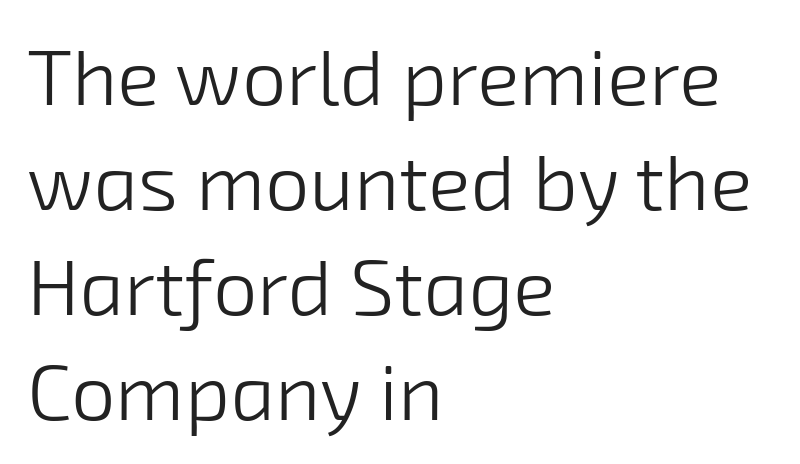
Q: Is the text bold? A: No.
Q: Is the typeface a serif or a sans-serif typeface? A: Sans-serif.
Q: Is the text underlined? A: No.
Q: How is the paragraph aligned? A: Left-aligned.
Q: Is the spacing between letters normal or unusually wide? A: Normal.
Q: Is the spacing between lines tight, normal or loose? A: Normal.
Q: Width (condensed, normal, or wide)? A: Normal.
Q: Stroke contrast? A: Low.
Q: x-height? A: Medium.
Q: Monospaced? A: No.
